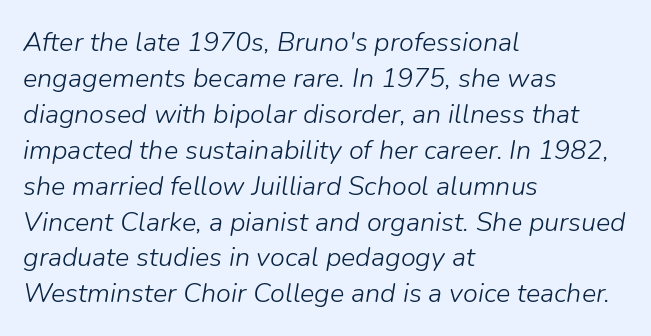
Q: Is the text bold? A: No.
Q: Is the text italic (slanted)? A: Yes, it leans right by about 9 degrees.
Q: Is the text underlined? A: No.
Q: How is the paragraph aligned? A: Left-aligned.
Q: Is the spacing between letters normal or unusually wide? A: Normal.
Q: Is the spacing between lines tight, normal or loose? A: Normal.
